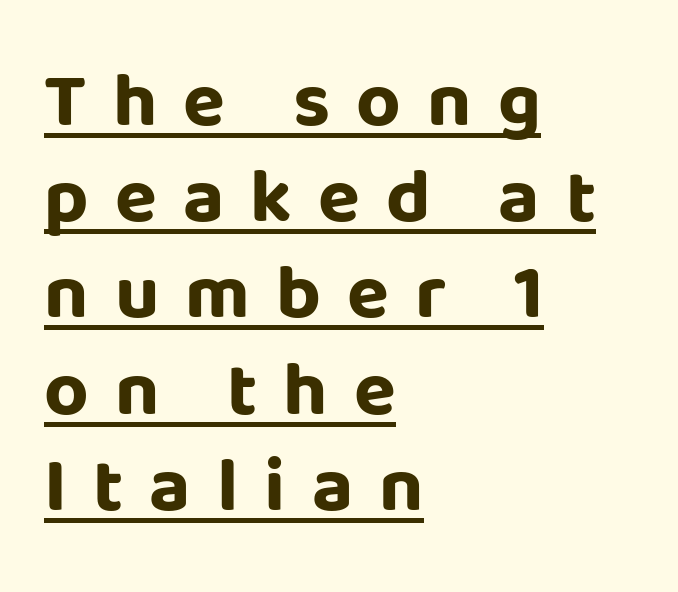
The image shows 77 px bold sans-serif type, upright; set left-aligned, normal line spacing (1.25x), unusually wide letter spacing (+0.34 em), underlined; low stroke contrast and a large x-height.
